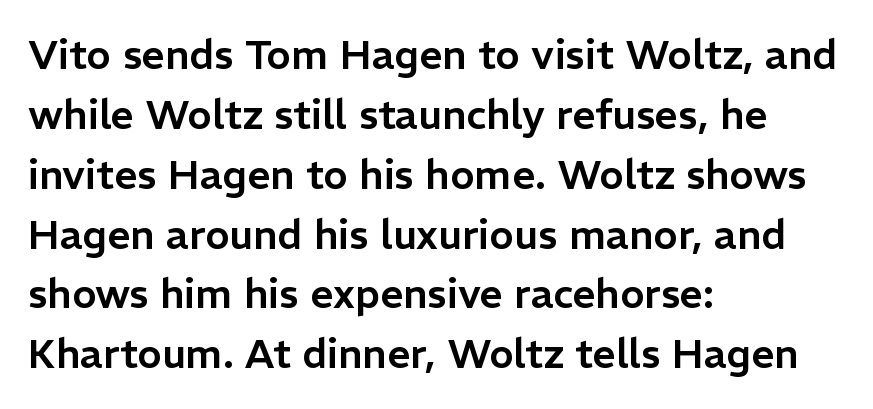
The ragged edge is on the right, which tells us the setting is flush left. Anything drawn beneath the words? Only blank space. Note: no serifs on the glyphs. The face used here is proportionally spaced, like ordinary book or web type.
